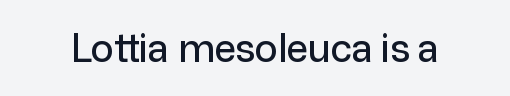
The image shows 38 px sans-serif type, upright; set normal letter spacing, not underlined; low stroke contrast and a medium x-height.
